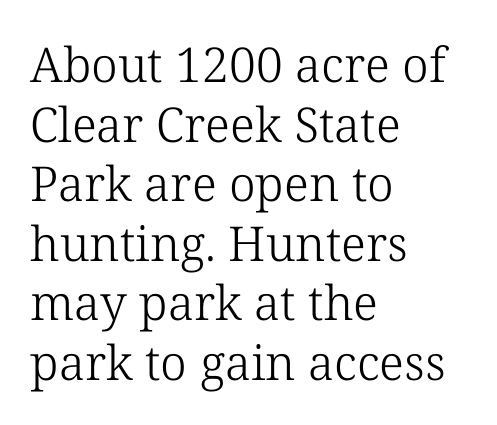
Has an underline been added? It has not. Caption: face not bold, strokes unweighted. Note the varied advance widths — an 'i' is clearly narrower than an 'm'. In terms of letterform style, serifs are clearly present. Standard letterfit; no display-style spreading of the glyphs.
